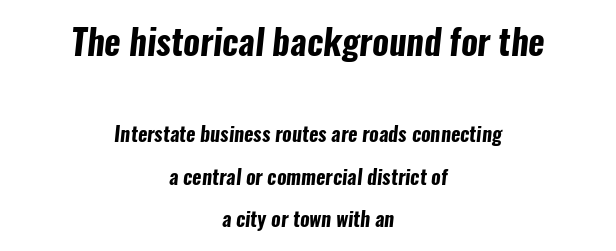
The image shows 35 px bold, condensed sans-serif type; set centered, loose line spacing (2.14x), normal letter spacing, not underlined; the first (top) block is 1.75x larger; low stroke contrast and a medium x-height.
